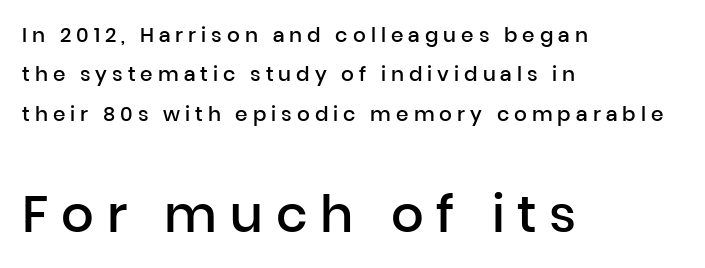
{"serif": "no", "italic": "no", "bold": "semi", "weight": "semibold", "width": "normal", "stroke_contrast": "low", "x_height": "medium", "monospaced": "no", "underline": "no", "align": "left", "line_spacing": "loose", "line_spacing_ratio": 1.97, "letter_spacing": "wide", "letter_spacing_em": 0.25, "larger_block": "second", "size_ratio": 2.55, "glyph_px": 51}
